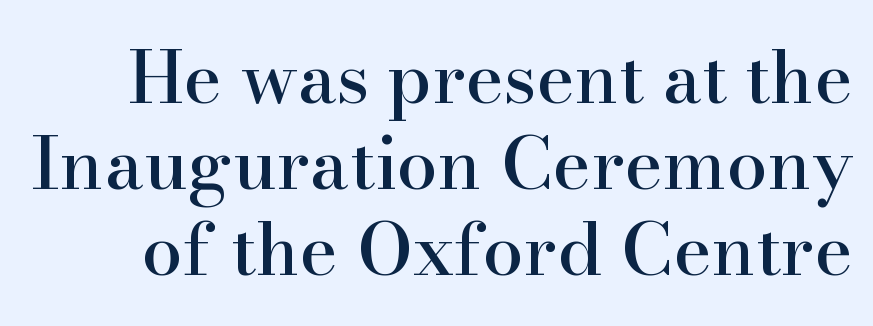
Observe the serifs anchoring each vertical stroke in this sample. Beneath every word, the page is bare. Note the varied advance widths — an 'i' is clearly narrower than an 'm'. No extra tracking has been applied to these lines.
